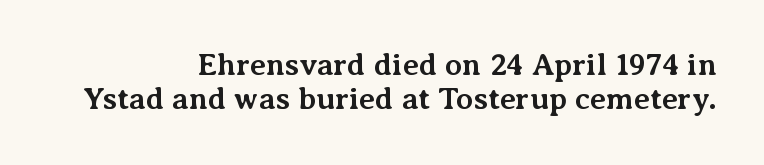
{"serif": "yes", "italic": "no", "bold": "yes", "weight": "bold", "width": "normal", "stroke_contrast": "medium", "x_height": "medium", "monospaced": "no", "underline": "no", "align": "right", "line_spacing": "tight", "line_spacing_ratio": 1.11, "letter_spacing": "normal", "letter_spacing_em": 0.0, "glyph_px": 31}
